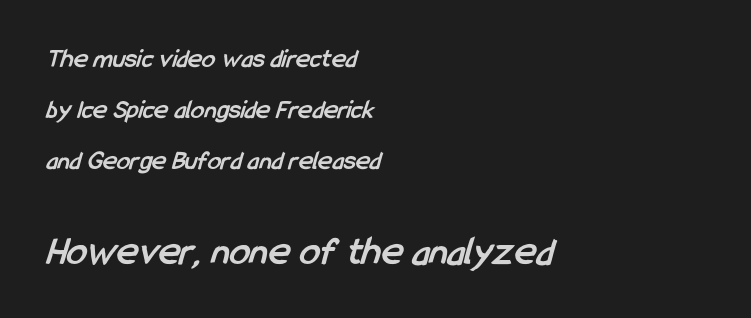
{"serif": "no", "bold": "yes", "weight": "semibold", "width": "condensed", "stroke_contrast": "low", "x_height": "medium", "monospaced": "no", "underline": "no", "align": "left", "line_spacing_ratio": 1.89, "letter_spacing": "normal", "letter_spacing_em": 0.0, "larger_block": "second", "size_ratio": 1.52, "glyph_px": 41}
